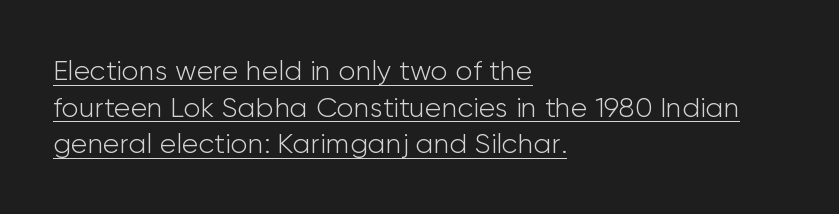
Style check: upright. Character widths vary here, with narrow letters taking less room than wide ones. Examine the stroke ends and you'll find no serifs. The rows are spaced the way most documents space them. Left-aligned paragraph, ragged on the right. Think standard paragraph weight, or any step lighter than that.
